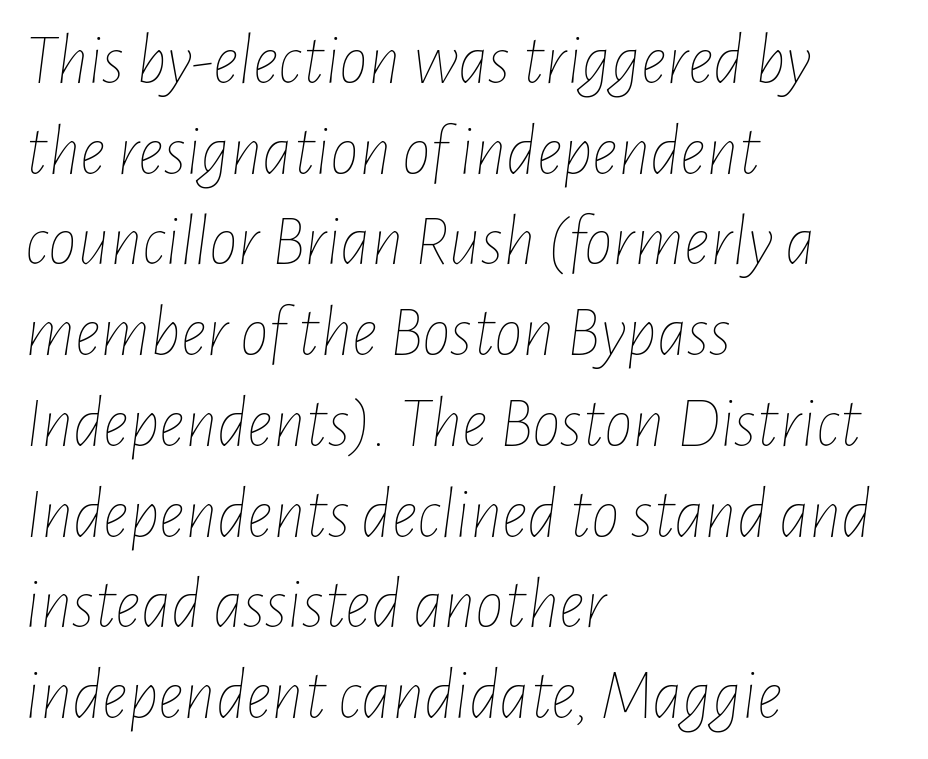
The image shows 72 px thin, condensed type, italic (leaning right); set left-aligned, normal line spacing (1.26x), normal letter spacing, not underlined; low stroke contrast and a medium x-height.
